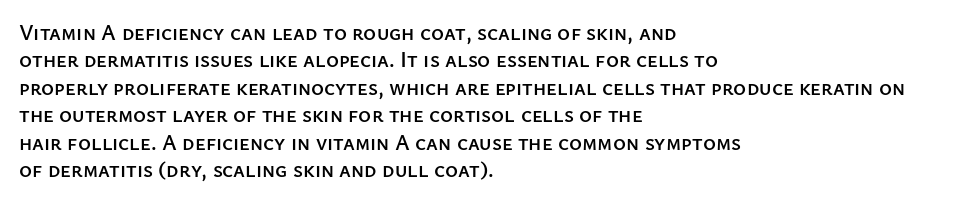
The image shows 22 px text type, upright; set left-aligned, normal line spacing (1.25x), normal letter spacing, not underlined.
